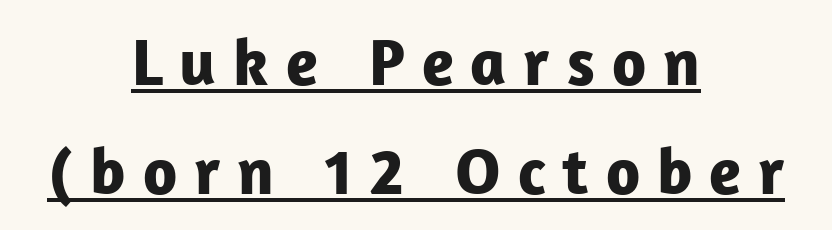
{"serif": "no", "italic": "no", "bold": "yes", "weight": "bold", "width": "normal", "stroke_contrast": "low", "x_height": "medium", "monospaced": "no", "underline": "yes", "align": "center", "line_spacing": "normal", "line_spacing_ratio": 1.65, "letter_spacing": "wide", "letter_spacing_em": 0.26, "glyph_px": 66}
